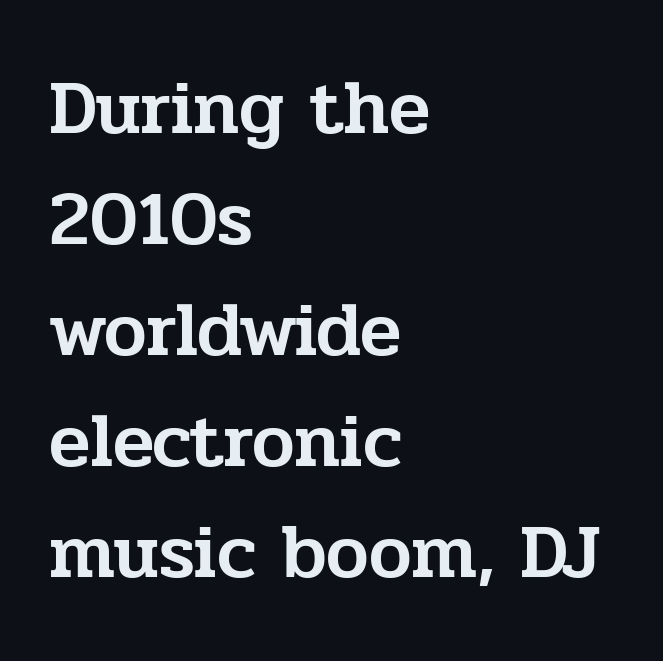
The image shows 76 px serif type, upright; set left-aligned, normal line spacing (1.46x), normal letter spacing, not underlined; low stroke contrast and a medium x-height.
